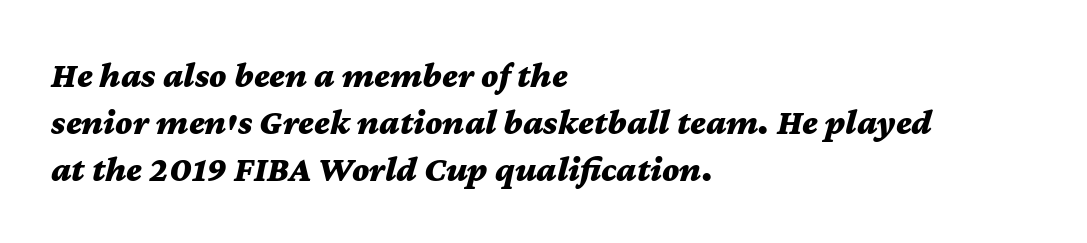
{"italic": "yes", "lean": "right", "slant_degrees": 12, "bold": "yes", "weight": "bold", "width": "wide", "stroke_contrast": "medium", "x_height": "medium", "monospaced": "no", "underline": "no", "align": "left", "line_spacing": "normal", "line_spacing_ratio": 1.3, "letter_spacing": "normal", "letter_spacing_em": 0.0, "glyph_px": 36}
